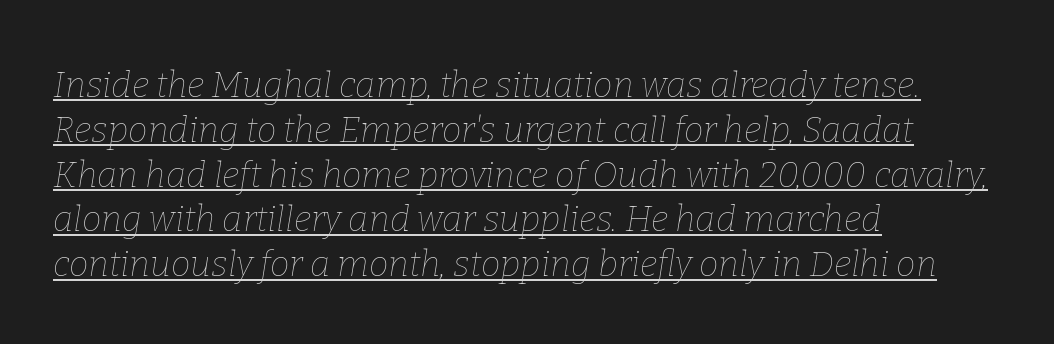
The image shows 35 px thin type, italic (leaning right); set left-aligned, normal line spacing (1.28x), normal letter spacing, underlined; low stroke contrast and a medium x-height.
